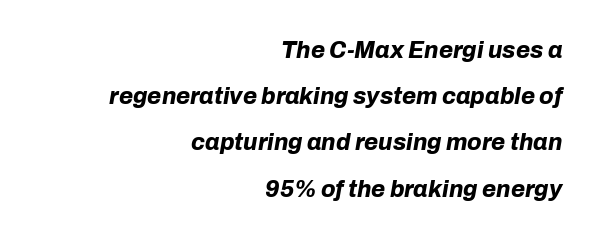
Students, note that the glyphs here touch the page at normal intervals. The passage is arranged like a letterhead date or caption credit — flush right. Summary of vertical rhythm: relaxed, with wide interline spacing. Plenty of ink on the page — the face is bold. The area under the type is left untouched. This sample uses an oblique cut, with every glyph tilted off the vertical.
